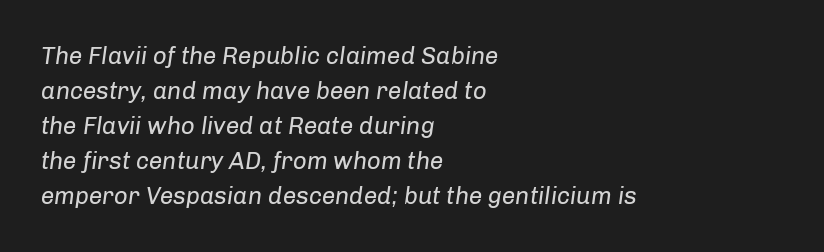
{"italic": "yes", "lean": "right", "slant_degrees": 8, "bold": "no", "underline": "no", "align": "left", "line_spacing": "normal", "line_spacing_ratio": 1.46, "letter_spacing": "normal", "letter_spacing_em": 0.0, "glyph_px": 24}
